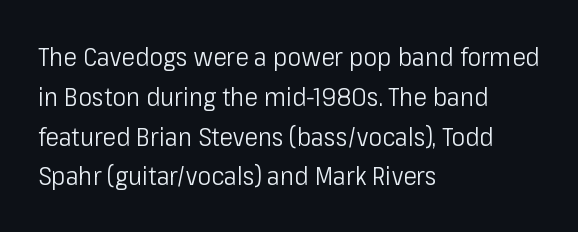
Nobody touched the tracking dial on this one. Line starts are locked; line ends wander. The block of text has a typical density, with ordinary space between rows. The glyphs are unaccompanied by any horizontal stroke below them. Notice how the stems are strictly vertical — no italics here. These glyphs show unthickened strokes, regular width or finer.
